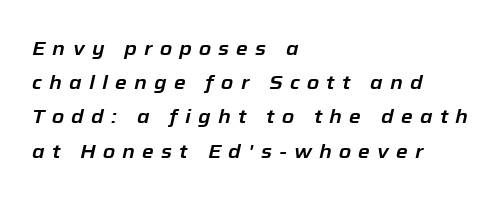
{"italic": "yes", "lean": "right", "slant_degrees": 12, "underline": "no", "align": "left", "line_spacing_ratio": 1.71, "letter_spacing": "wide", "letter_spacing_em": 0.36, "glyph_px": 20}
